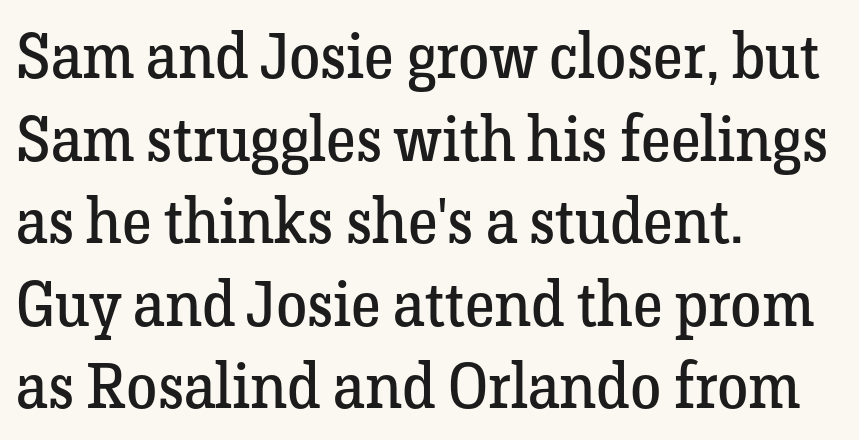
Is the block centered? No — it sits flush against the left margin. If you measured baseline to baseline, you'd find a middling distance. A typesetter would label this face a serif. Inter-character spacing is left at the font's built-in metrics. The area under the type is left untouched.
